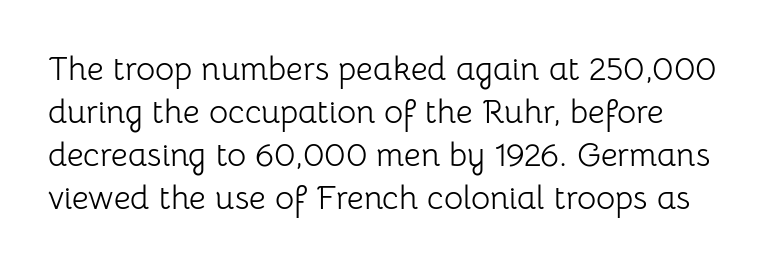
Q: Is the text bold? A: No.
Q: Is the text italic (slanted)? A: No, it is upright.
Q: Is the typeface a serif or a sans-serif typeface? A: Sans-serif.
Q: Is the text underlined? A: No.
Q: How is the paragraph aligned? A: Left-aligned.
Q: Is the spacing between letters normal or unusually wide? A: Normal.
Q: Is the spacing between lines tight, normal or loose? A: Normal.
Q: Width (condensed, normal, or wide)? A: Normal.
Q: Stroke contrast? A: Low.
Q: x-height? A: Medium.
Q: Monospaced? A: No.
